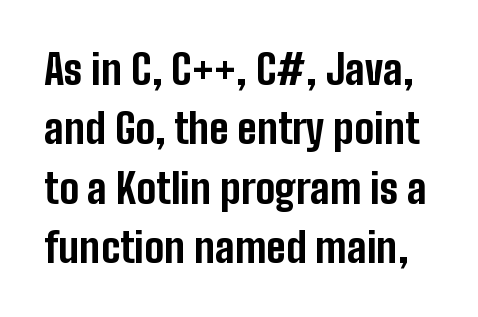
Q: Is the text bold? A: Yes.
Q: Is the text italic (slanted)? A: No, it is upright.
Q: Is the typeface a serif or a sans-serif typeface? A: Sans-serif.
Q: Is the text underlined? A: No.
Q: Is the spacing between letters normal or unusually wide? A: Normal.
Q: Is the spacing between lines tight, normal or loose? A: Normal.
Q: Width (condensed, normal, or wide)? A: Condensed.
Q: Stroke contrast? A: Low.
Q: x-height? A: Medium.
Q: Monospaced? A: No.
